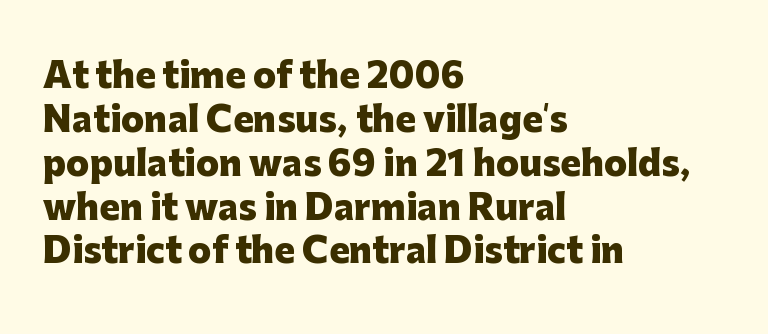
In terms of posture, this sample is upright. Clear beneath every line of the passage. A sans-serif font was chosen for this passage. Every row of glyphs begins at an identical x-position on the left.
